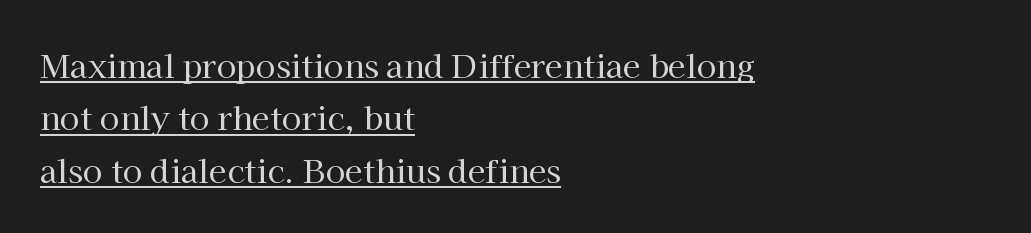
The image shows 32 px regular-weight serif type, upright; set left-aligned, normal line spacing (1.64x), normal letter spacing, underlined; high stroke contrast and a medium x-height.
